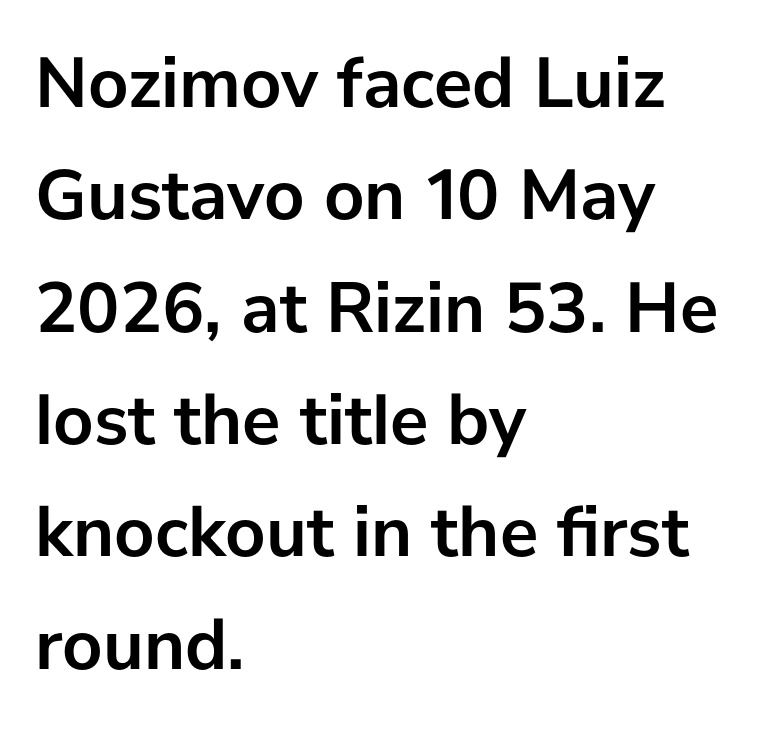
The image shows 72 px semibold sans-serif type, upright; set left-aligned, normal line spacing (1.56x), normal letter spacing, not underlined; low stroke contrast and a medium x-height.
